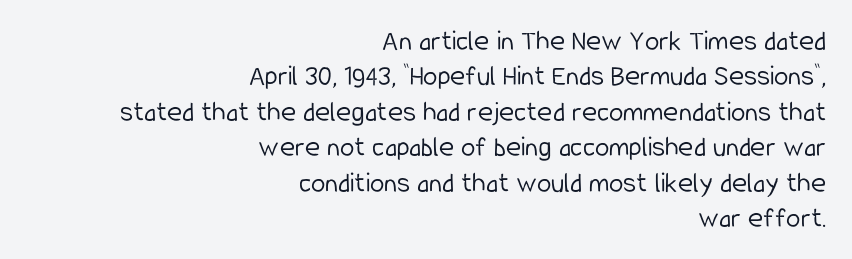
The image shows 29 px light, condensed sans-serif type, upright; set right-aligned, line spacing 1.22x, normal letter spacing, not underlined; low stroke contrast and a medium x-height.
